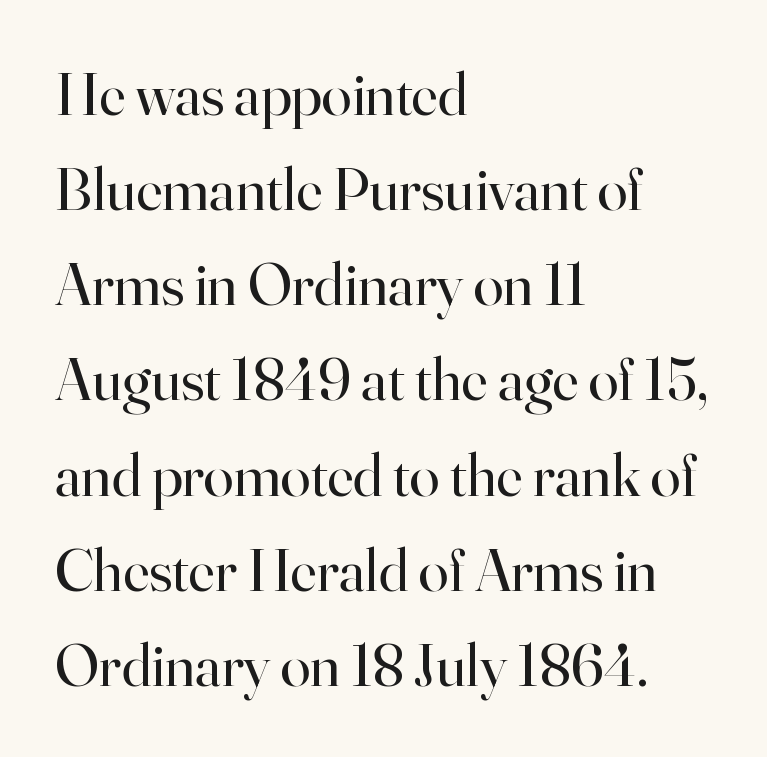
{"serif": "yes", "italic": "no", "bold": "no", "weight": "regular", "width": "normal", "stroke_contrast": "high", "x_height": "small", "monospaced": "no", "underline": "no", "align": "left", "line_spacing": "normal", "line_spacing_ratio": 1.56, "letter_spacing": "normal", "letter_spacing_em": 0.0, "glyph_px": 61}
